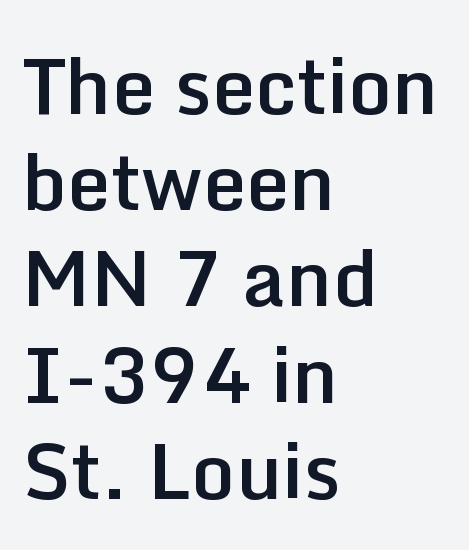
The image shows 77 px semibold sans-serif type, upright; set left-aligned, normal line spacing (1.25x), normal letter spacing, not underlined; low stroke contrast and a medium x-height.
